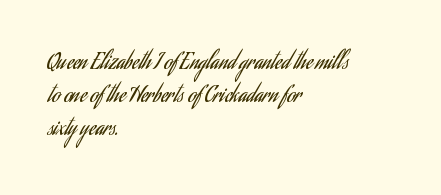
{"bold": "no", "underline": "no", "align": "left", "line_spacing": "normal", "line_spacing_ratio": 1.5, "letter_spacing": "normal", "letter_spacing_em": 0.0, "glyph_px": 22}
